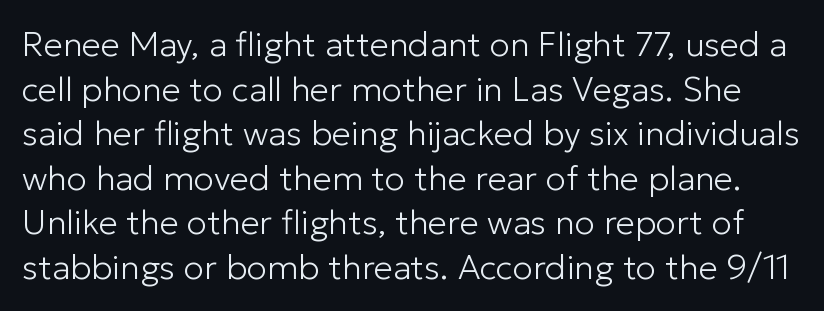
The image shows 34 px light sans-serif type, upright; set normal line spacing (1.31x), normal letter spacing, not underlined; low stroke contrast and a medium x-height.
